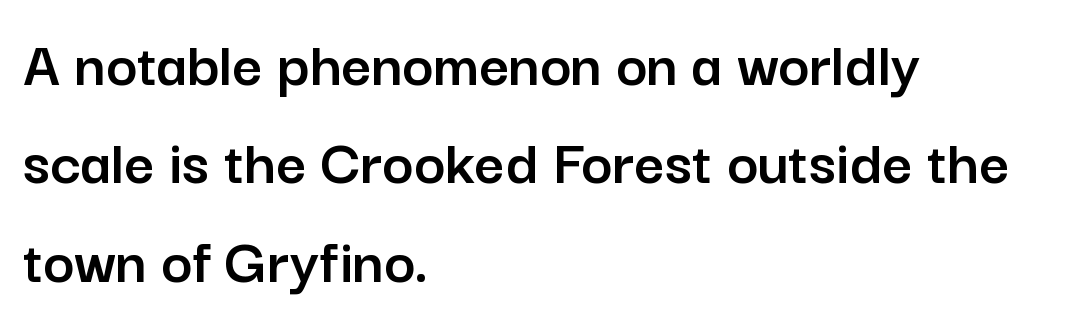
Q: Is the text italic (slanted)? A: No, it is upright.
Q: Is the typeface a serif or a sans-serif typeface? A: Sans-serif.
Q: Is the text underlined? A: No.
Q: How is the paragraph aligned? A: Left-aligned.
Q: Is the spacing between letters normal or unusually wide? A: Normal.
Q: Is the spacing between lines tight, normal or loose? A: Normal.
Q: Width (condensed, normal, or wide)? A: Normal.
Q: Stroke contrast? A: Low.
Q: x-height? A: Medium.
Q: Monospaced? A: No.
